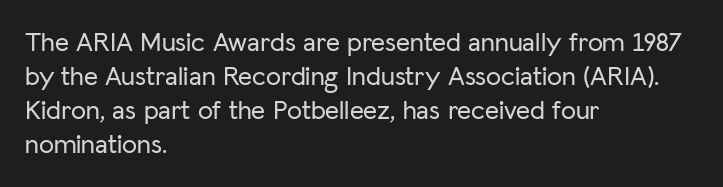
This sample uses plain, unmodified letter spacing. The setting favours the left margin, as ordinary paragraphs usually do. Does the lettering tilt? It doesn't — this is upright. Is there much room between lines? A standard amount, neither cramped nor airy.
